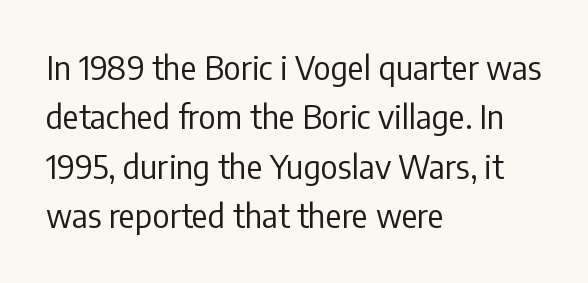
Q: Is the text bold? A: No.
Q: Is the text italic (slanted)? A: No, it is upright.
Q: Is the typeface a serif or a sans-serif typeface? A: Sans-serif.
Q: Is the text underlined? A: No.
Q: How is the paragraph aligned? A: Left-aligned.
Q: Is the spacing between letters normal or unusually wide? A: Normal.
Q: Is the spacing between lines tight, normal or loose? A: Normal.
Q: Width (condensed, normal, or wide)? A: Condensed.
Q: Stroke contrast? A: Low.
Q: x-height? A: Medium.
Q: Monospaced? A: No.
